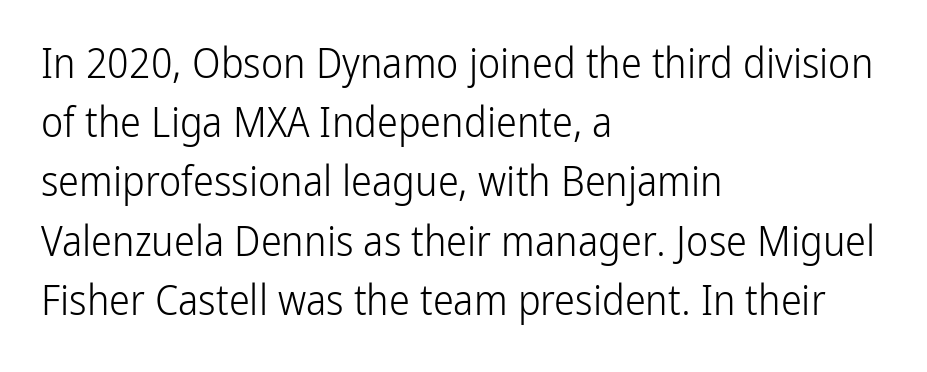
The image shows 42 px light, condensed sans-serif type, upright; set left-aligned, normal line spacing (1.41x), normal letter spacing, not underlined; low stroke contrast and a medium x-height.
